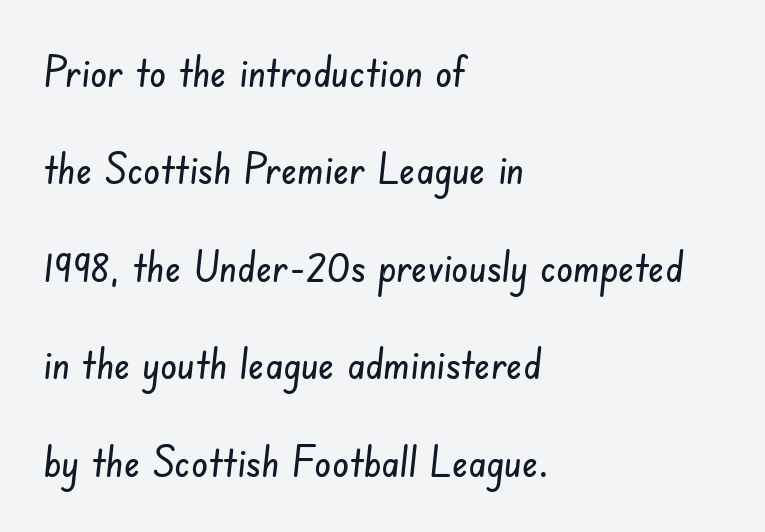
The type is set solid horizontally, with unmodified tracking. If you measured baseline to baseline, you'd find a long distance. Here the designer chose a conventional face with non-uniform glyph widths. The rendering anchors every line to the left-hand side. Font category for this specimen: sans-serif.
